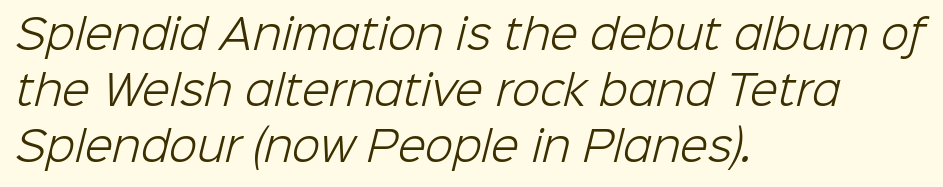
Q: Is the text bold? A: No.
Q: Is the typeface a serif or a sans-serif typeface? A: Sans-serif.
Q: Is the text underlined? A: No.
Q: How is the paragraph aligned? A: Left-aligned.
Q: Is the spacing between letters normal or unusually wide? A: Normal.
Q: Is the spacing between lines tight, normal or loose? A: Normal.
Q: Width (condensed, normal, or wide)? A: Normal.
Q: Stroke contrast? A: Low.
Q: x-height? A: Medium.
Q: Monospaced? A: No.
